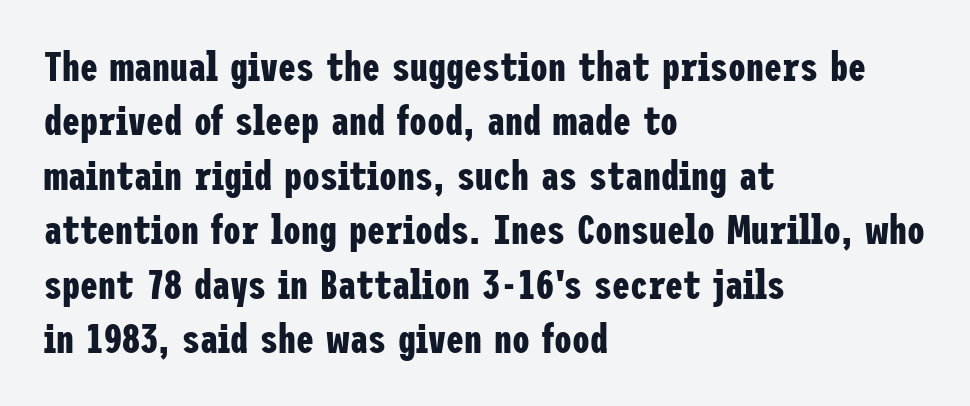
The face used here is a sans, in the tradition of grotesques and geometrics. The passage shown is emphatically bold. How are the letters spaced? Ordinarily, with no added tracking. A typesetter would call this leading conventional body-copy spacing.
